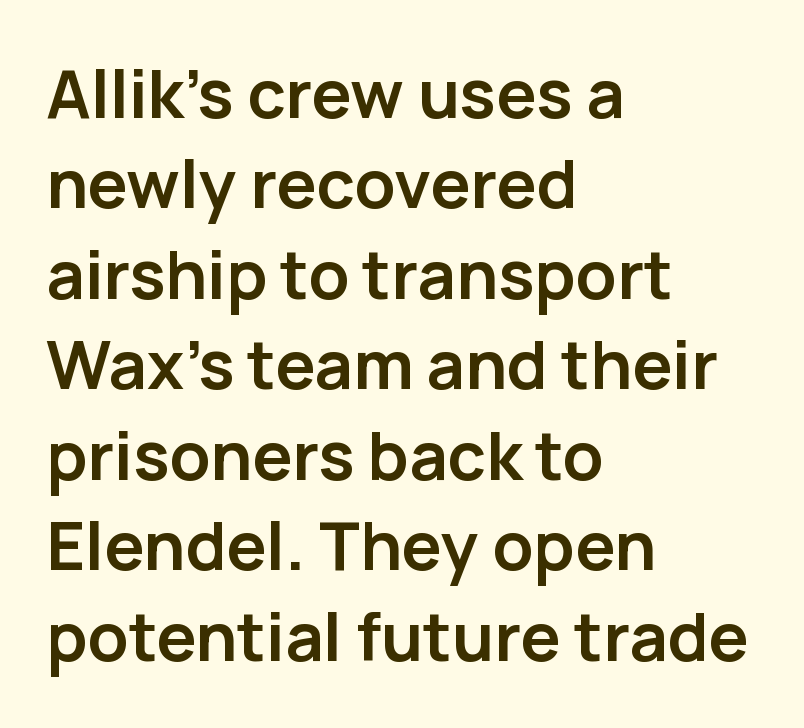
The image shows 67 px semibold sans-serif type, upright; set left-aligned, normal line spacing (1.35x), normal letter spacing, not underlined; low stroke contrast and a medium x-height.
